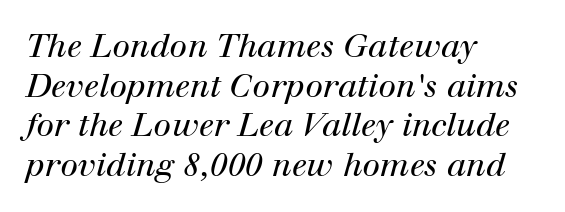
{"serif": "yes", "italic": "yes", "lean": "right", "slant_degrees": 12, "bold": "no", "weight": "regular", "width": "normal", "stroke_contrast": "high", "x_height": "medium", "monospaced": "no", "underline": "no", "align": "left", "line_spacing_ratio": 1.24, "letter_spacing": "normal", "letter_spacing_em": 0.0, "glyph_px": 32}
